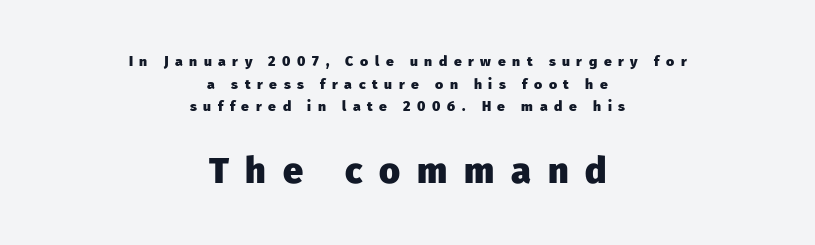
Q: Is the text bold? A: Yes.
Q: Is the text italic (slanted)? A: No, it is upright.
Q: Is the typeface a serif or a sans-serif typeface? A: Sans-serif.
Q: Is the text underlined? A: No.
Q: How is the paragraph aligned? A: Centered.
Q: Is the spacing between letters normal or unusually wide? A: Unusually wide.
Q: Is the spacing between lines tight, normal or loose? A: Normal.
Q: Which block of text is set in a larger size, the first (top) or the second (bottom)? A: The second (bottom) one.
Q: Width (condensed, normal, or wide)? A: Normal.
Q: Stroke contrast? A: Low.
Q: x-height? A: Medium.
Q: Monospaced? A: No.
